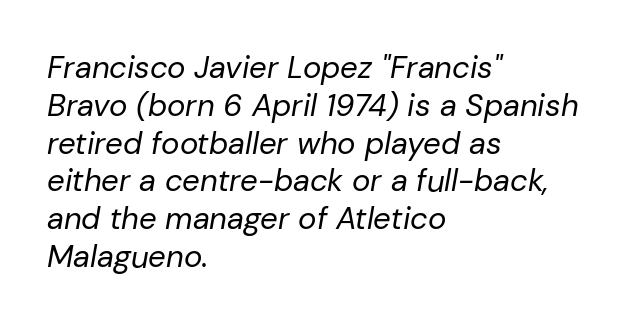
{"italic": "yes", "lean": "right", "slant_degrees": 10, "bold": "no", "weight": "regular", "width": "normal", "stroke_contrast": "low", "x_height": "medium", "monospaced": "no", "underline": "no", "align": "left", "line_spacing_ratio": 1.22, "letter_spacing": "normal", "letter_spacing_em": 0.0, "glyph_px": 31}
